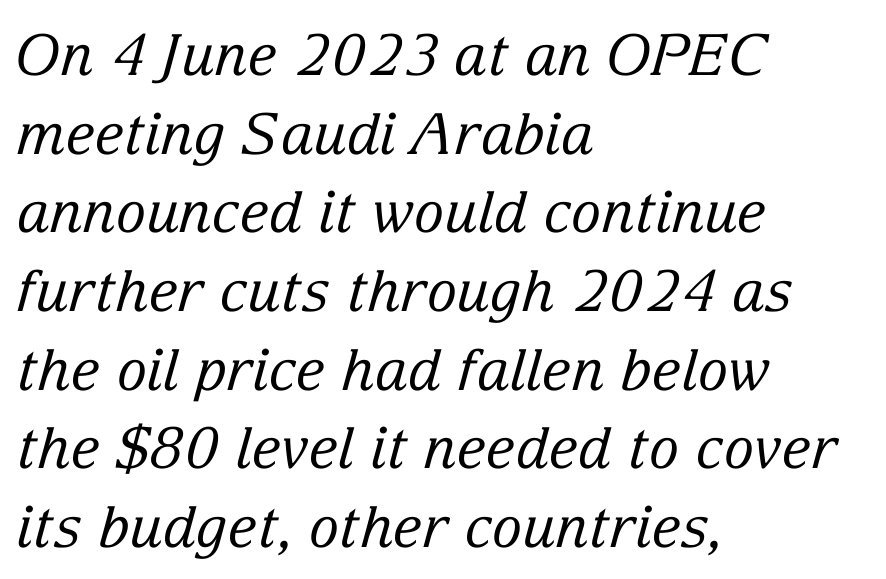
Has an underline been added? It has not. No extra tracking has been applied to these lines. Reading down the block, your eye returns to a fixed left position each line. Slant detected: the letters are inclined.
